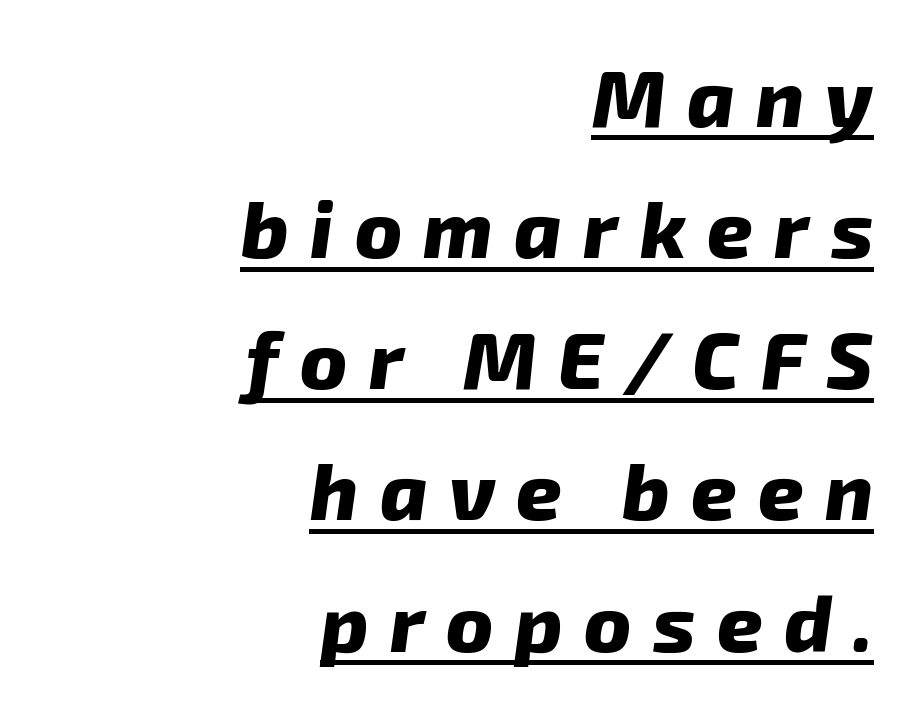
The image shows 79 px heavy type, italic (leaning right); set right-aligned, normal line spacing (1.66x), unusually wide letter spacing (+0.27 em), underlined; low stroke contrast and a medium x-height.
